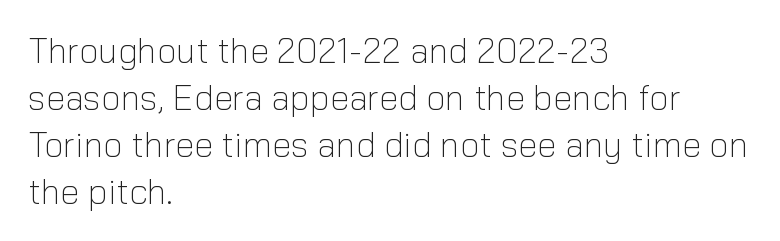
Q: Is the text bold? A: No.
Q: Is the text italic (slanted)? A: No, it is upright.
Q: Is the typeface a serif or a sans-serif typeface? A: Sans-serif.
Q: Is the text underlined? A: No.
Q: How is the paragraph aligned? A: Left-aligned.
Q: Is the spacing between letters normal or unusually wide? A: Normal.
Q: Is the spacing between lines tight, normal or loose? A: Normal.
Q: Width (condensed, normal, or wide)? A: Normal.
Q: Stroke contrast? A: Low.
Q: x-height? A: Medium.
Q: Monospaced? A: No.
